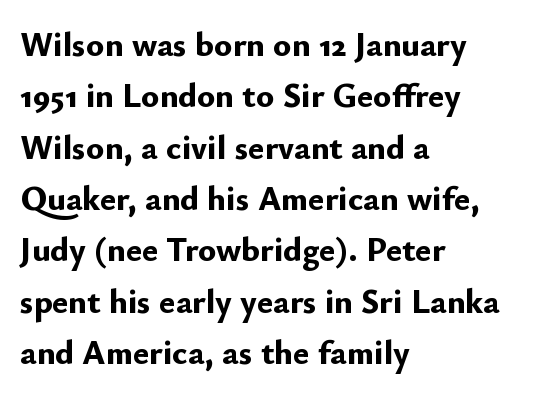
Q: Is the text bold? A: Yes.
Q: Is the text italic (slanted)? A: No, it is upright.
Q: Is the typeface a serif or a sans-serif typeface? A: Sans-serif.
Q: Is the text underlined? A: No.
Q: How is the paragraph aligned? A: Left-aligned.
Q: Is the spacing between letters normal or unusually wide? A: Normal.
Q: Is the spacing between lines tight, normal or loose? A: Normal.
Q: Width (condensed, normal, or wide)? A: Normal.
Q: Stroke contrast? A: Low.
Q: x-height? A: Small.
Q: Monospaced? A: No.
